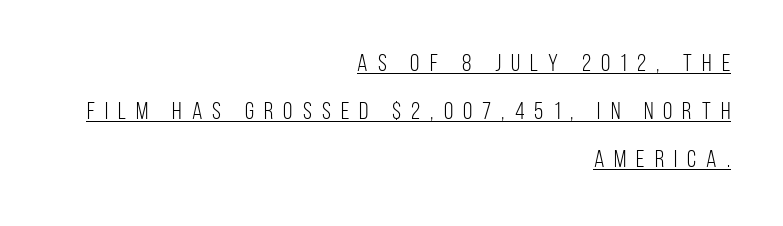
The image shows 24 px text type, upright; set right-aligned, loose line spacing (1.99x), unusually wide letter spacing (+0.42 em), underlined.
